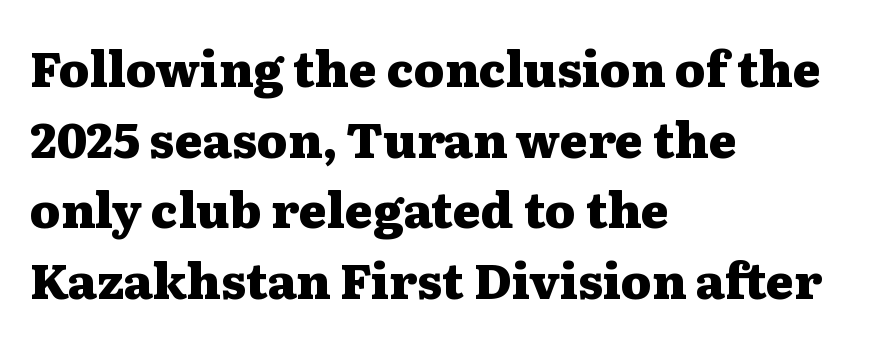
Heavy, bold letterforms. Anything drawn beneath the words? Only blank space. Spacing verdict: proportional, widths tailored to each character. A typesetter would label this face a serif. The lines in this sample share a left origin and differ only in where they stop.
